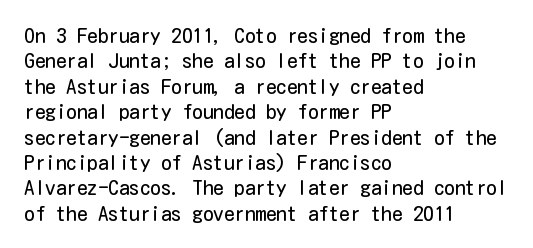
A bare baseline throughout the passage. Line beginnings align vertically; line endings do not. This sample uses plain, unmodified letter spacing. Posture: straight, roman, zero tilt. Is this a heavy cut? Hardly; it is regular or lighter.
